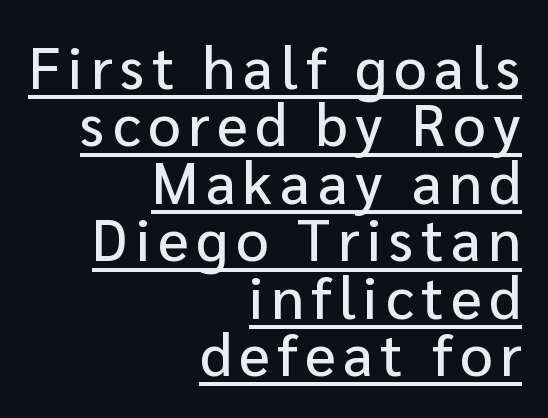
{"serif": "no", "italic": "no", "width": "normal", "stroke_contrast": "low", "x_height": "medium", "monospaced": "no", "underline": "yes", "align": "right", "line_spacing": "tight", "line_spacing_ratio": 0.99, "glyph_px": 58}
